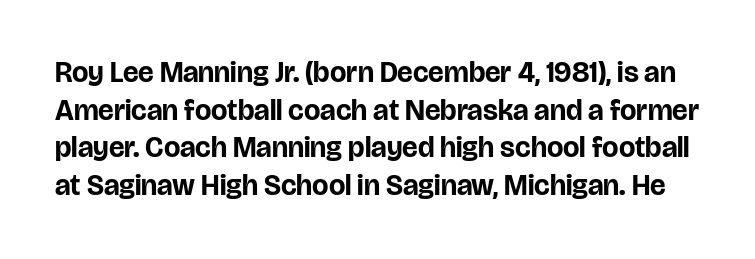
One glance says typical: line gaps are just what's usual. The designer went with a sans here, leaving each stem footless. Tracking value appears to be zero — textbook default spacing. Nope, not italic — everything's standing straight.
